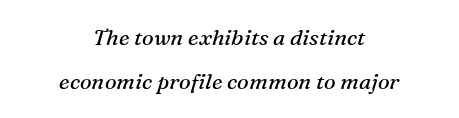
{"italic": "yes", "lean": "right", "slant_degrees": 16, "bold": "no", "underline": "no", "align": "center", "line_spacing": "loose", "line_spacing_ratio": 1.99, "letter_spacing": "normal", "letter_spacing_em": 0.0, "glyph_px": 22}
